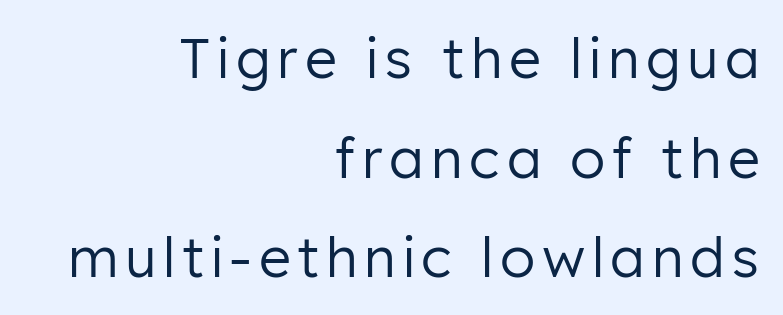
{"serif": "no", "italic": "no", "bold": "no", "weight": "regular", "width": "normal", "stroke_contrast": "low", "x_height": "medium", "monospaced": "no", "underline": "no", "align": "right", "line_spacing_ratio": 1.81, "glyph_px": 55}
